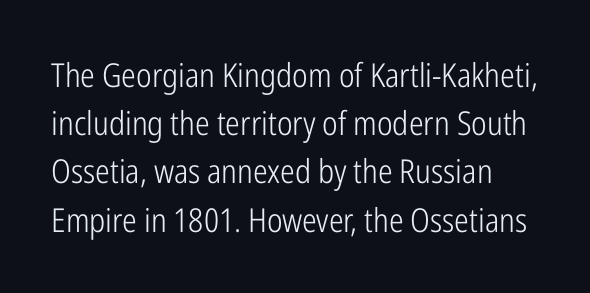
Q: Is the text bold? A: No.
Q: Is the text italic (slanted)? A: No, it is upright.
Q: Is the typeface a serif or a sans-serif typeface? A: Sans-serif.
Q: Is the text underlined? A: No.
Q: Is the spacing between letters normal or unusually wide? A: Normal.
Q: Is the spacing between lines tight, normal or loose? A: Normal.
Q: Width (condensed, normal, or wide)? A: Condensed.
Q: Stroke contrast? A: Low.
Q: x-height? A: Medium.
Q: Monospaced? A: No.
